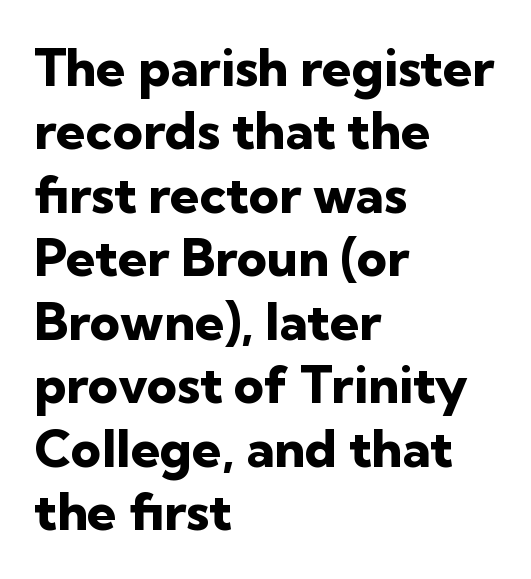
Here the glyphs are tracked normally, forming tight word shapes. Rendered with straight, roman letterforms. Caption: multi-line text, flush left, ragged right. The face used here is a sans, in the tradition of grotesques and geometrics. Each letter keeps its own natural width here, so spacing adapts to shape. The face used here has the dense, thick strokes of a bold.
